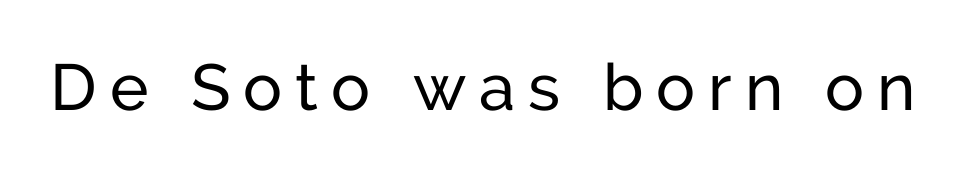
{"serif": "no", "italic": "no", "width": "normal", "stroke_contrast": "low", "x_height": "medium", "monospaced": "no", "underline": "no", "letter_spacing": "wide", "letter_spacing_em": 0.2, "glyph_px": 65}
